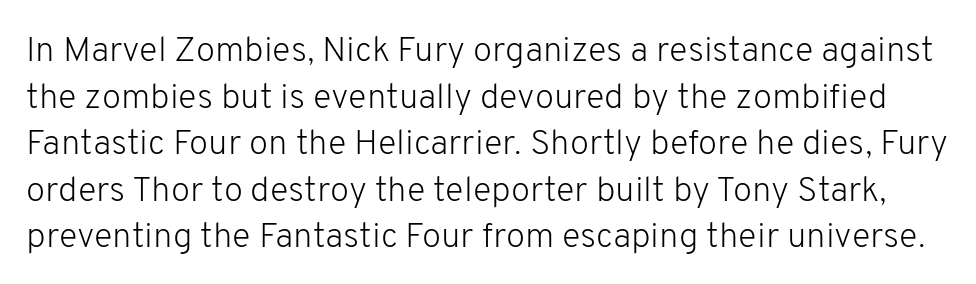
{"serif": "no", "italic": "no", "bold": "no", "weight": "light", "width": "normal", "stroke_contrast": "low", "x_height": "medium", "monospaced": "no", "underline": "no", "line_spacing": "normal", "line_spacing_ratio": 1.33, "letter_spacing": "normal", "letter_spacing_em": 0.0, "glyph_px": 35}
